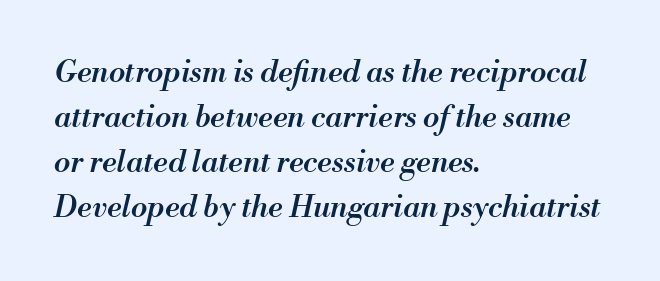
Q: Is the text bold? A: Semi-bold.
Q: Is the text italic (slanted)? A: Yes, it leans right by about 13 degrees.
Q: Is the text underlined? A: No.
Q: How is the paragraph aligned? A: Left-aligned.
Q: Is the spacing between letters normal or unusually wide? A: Normal.
Q: Is the spacing between lines tight, normal or loose? A: Normal.
Q: Width (condensed, normal, or wide)? A: Normal.
Q: Stroke contrast? A: Medium.
Q: x-height? A: Small.
Q: Monospaced? A: No.
